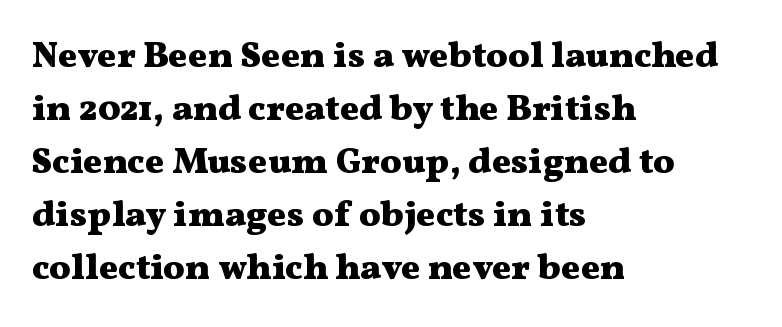
A typesetter would mark this as roman, not italic. Check under the words: just untouched page. You could not count columns in this text — the font is proportionally spaced. A full-strength bold gives these letters their thick strokes. The line texture is even and compact thanks to regular tracking. The space between consecutive lines is moderate.
